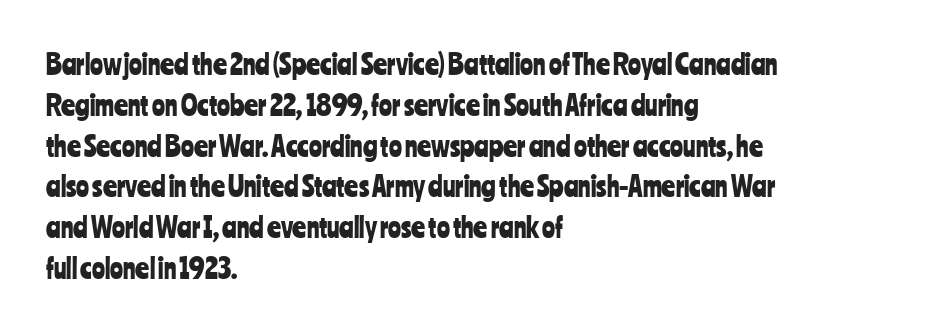
{"italic": "no", "underline": "no", "align": "left", "line_spacing": "normal", "line_spacing_ratio": 1.51, "letter_spacing": "normal", "letter_spacing_em": 0.0, "glyph_px": 27}
